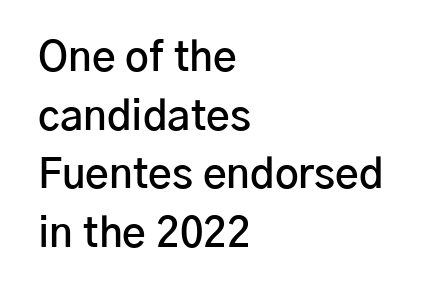
{"serif": "no", "italic": "no", "bold": "semi", "weight": "semibold", "width": "normal", "stroke_contrast": "low", "x_height": "medium", "monospaced": "no", "underline": "no", "align": "left", "line_spacing": "normal", "line_spacing_ratio": 1.43, "letter_spacing": "normal", "letter_spacing_em": 0.0, "glyph_px": 41}
